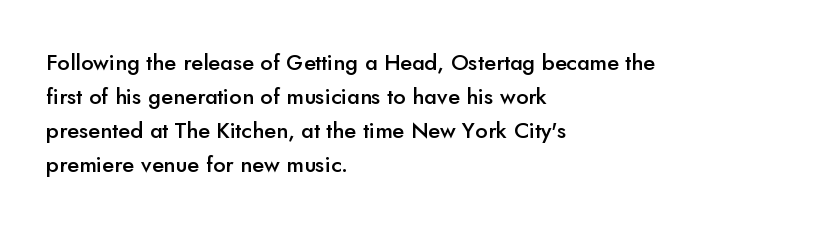
Q: Is the text bold? A: Semi-bold.
Q: Is the text italic (slanted)? A: No, it is upright.
Q: Is the text underlined? A: No.
Q: How is the paragraph aligned? A: Left-aligned.
Q: Is the spacing between letters normal or unusually wide? A: Normal.
Q: Is the spacing between lines tight, normal or loose? A: Normal.
